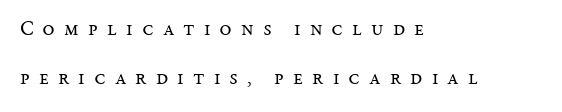
{"italic": "no", "bold": "no", "underline": "no", "align": "left", "line_spacing": "loose", "line_spacing_ratio": 2.34, "letter_spacing": "wide", "letter_spacing_em": 0.43, "glyph_px": 21}
